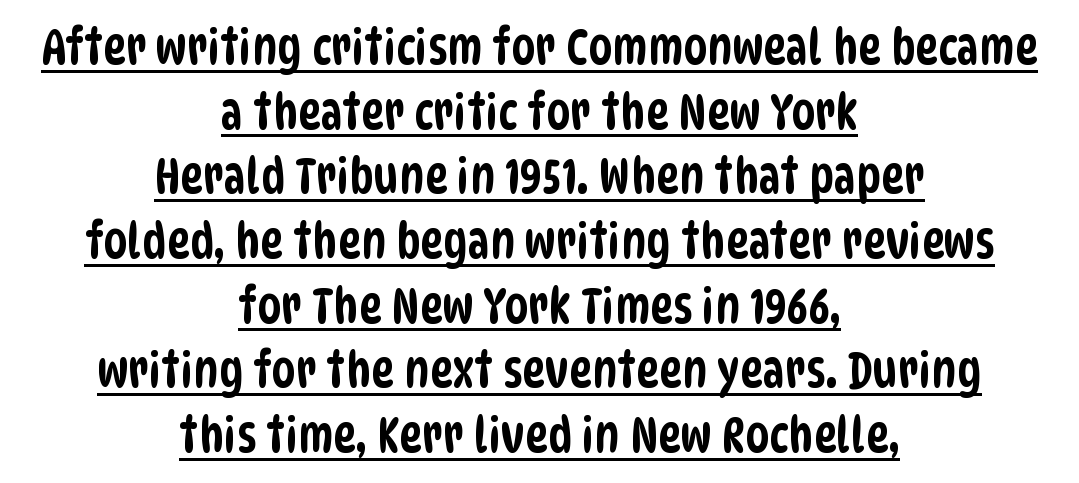
{"serif": "no", "width": "condensed", "stroke_contrast": "low", "x_height": "large", "monospaced": "no", "underline": "yes", "align": "center", "line_spacing": "normal", "line_spacing_ratio": 1.32, "letter_spacing": "normal", "letter_spacing_em": 0.0, "glyph_px": 49}
